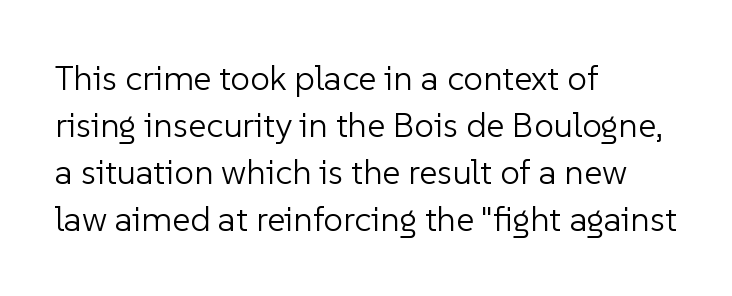
Honestly, the letter spacing is just normal — you wouldn't notice it. These lines are rendered in a variable-pitch font. Counters stay open thanks to moderate or lighter strokes. Plain, unruled lines of type.
